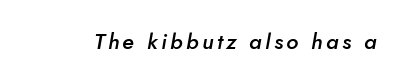
Q: Is the text bold? A: Semi-bold.
Q: Is the text italic (slanted)? A: Yes, it leans right by about 5 degrees.
Q: Is the text underlined? A: No.
